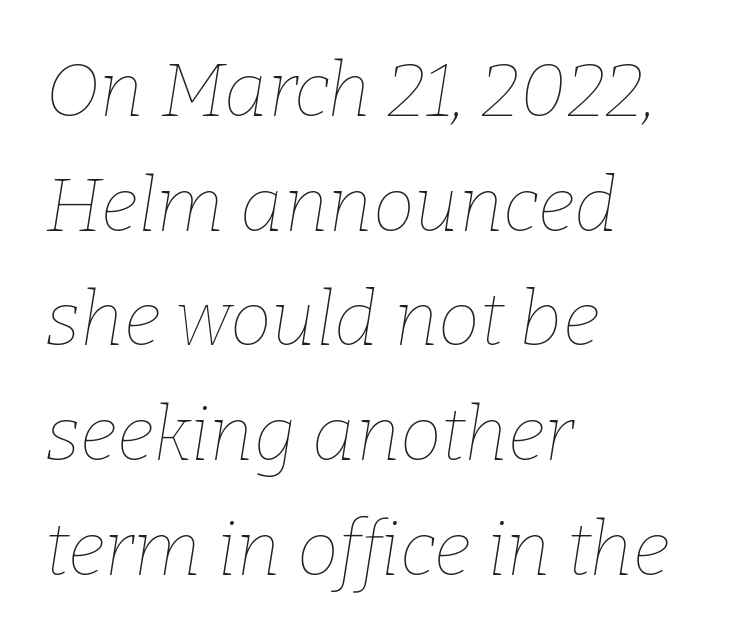
The image shows 75 px thin type, italic (leaning right); set left-aligned, normal line spacing (1.53x), normal letter spacing, not underlined; low stroke contrast and a medium x-height.
